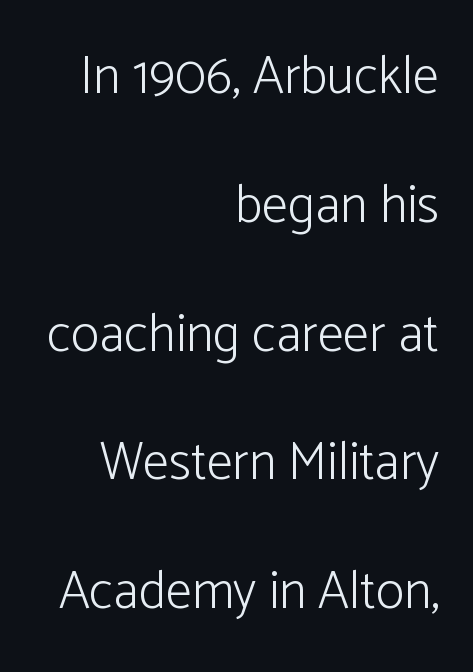
{"serif": "no", "italic": "no", "bold": "no", "weight": "light", "width": "normal", "stroke_contrast": "low", "x_height": "medium", "monospaced": "no", "underline": "no", "align": "right", "line_spacing": "loose", "line_spacing_ratio": 2.43, "letter_spacing": "normal", "letter_spacing_em": 0.0, "glyph_px": 53}
